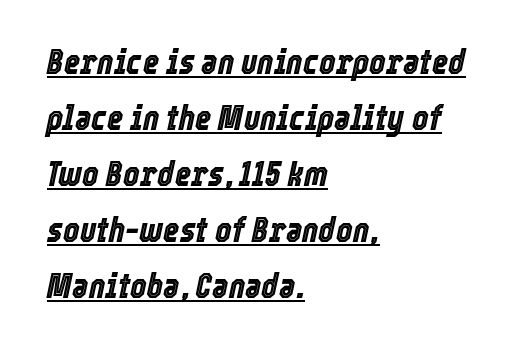
{"italic": "yes", "lean": "right", "slant_degrees": 12, "width": "condensed", "x_height": "medium", "monospaced": "no", "underline": "yes", "align": "left", "line_spacing": "normal", "line_spacing_ratio": 1.6, "letter_spacing": "normal", "letter_spacing_em": 0.0, "glyph_px": 35}
